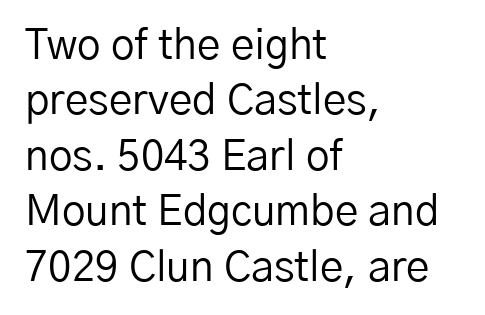
The image shows 42 px regular-weight sans-serif type, upright; set left-aligned, normal line spacing (1.32x), normal letter spacing, not underlined; low stroke contrast and a medium x-height.
